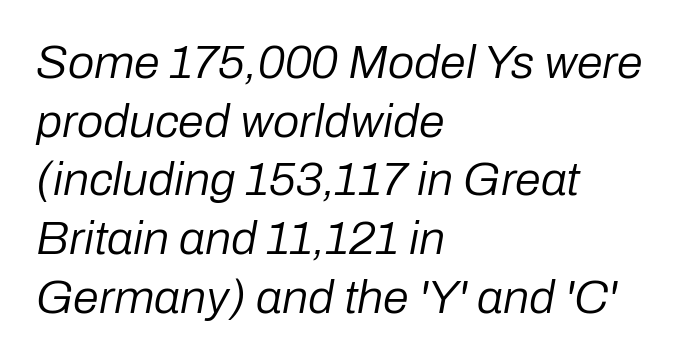
{"italic": "yes", "lean": "right", "slant_degrees": 10, "bold": "no", "weight": "regular", "width": "normal", "stroke_contrast": "low", "x_height": "medium", "monospaced": "no", "underline": "no", "align": "left", "line_spacing": "normal", "line_spacing_ratio": 1.25, "letter_spacing": "normal", "letter_spacing_em": 0.0, "glyph_px": 47}
